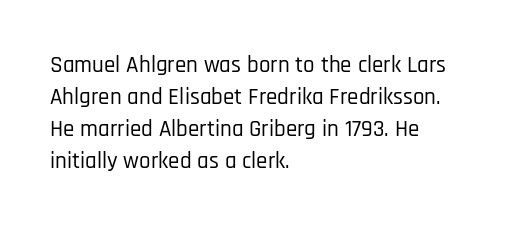
Q: Is the text italic (slanted)? A: No, it is upright.
Q: Is the text underlined? A: No.
Q: How is the paragraph aligned? A: Left-aligned.
Q: Is the spacing between letters normal or unusually wide? A: Normal.
Q: Is the spacing between lines tight, normal or loose? A: Normal.
